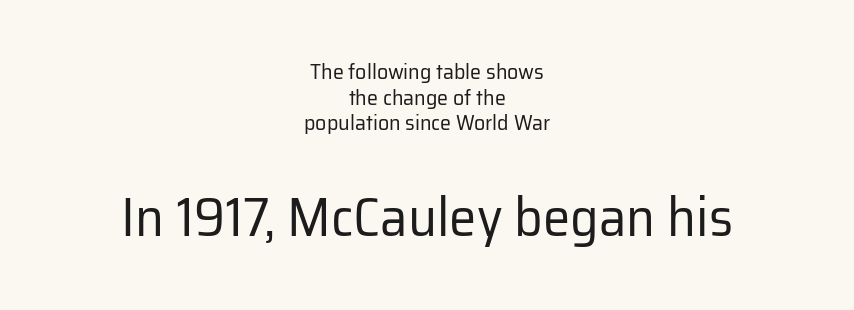
Q: Is the text bold? A: No.
Q: Is the text italic (slanted)? A: No, it is upright.
Q: Is the typeface a serif or a sans-serif typeface? A: Sans-serif.
Q: Is the text underlined? A: No.
Q: How is the paragraph aligned? A: Centered.
Q: Is the spacing between letters normal or unusually wide? A: Normal.
Q: Which block of text is set in a larger size, the first (top) or the second (bottom)? A: The second (bottom) one.
Q: Width (condensed, normal, or wide)? A: Normal.
Q: Stroke contrast? A: Low.
Q: x-height? A: Medium.
Q: Monospaced? A: No.
